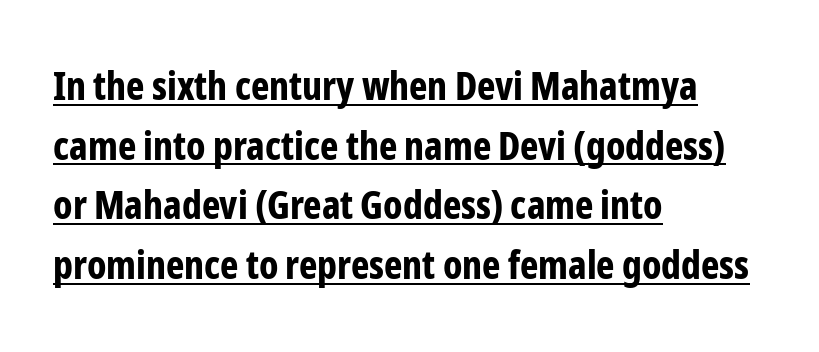
The image shows 39 px bold, condensed sans-serif type, upright; set left-aligned, normal line spacing (1.53x), normal letter spacing, underlined; low stroke contrast and a medium x-height.
